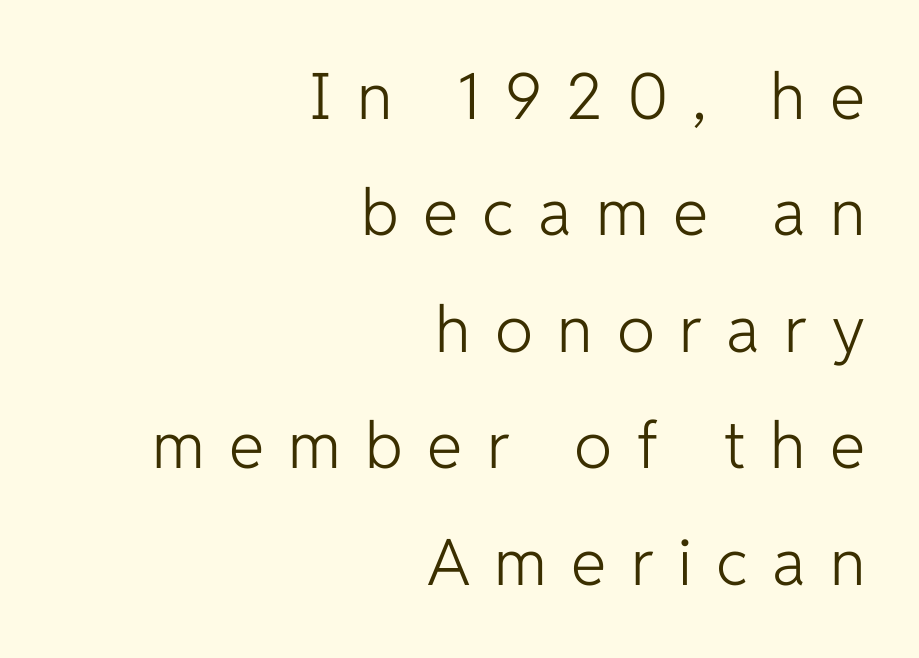
The image shows 64 px light sans-serif type, upright; set right-aligned, line spacing 1.82x, unusually wide letter spacing (+0.38 em), not underlined; low stroke contrast and a medium x-height.
